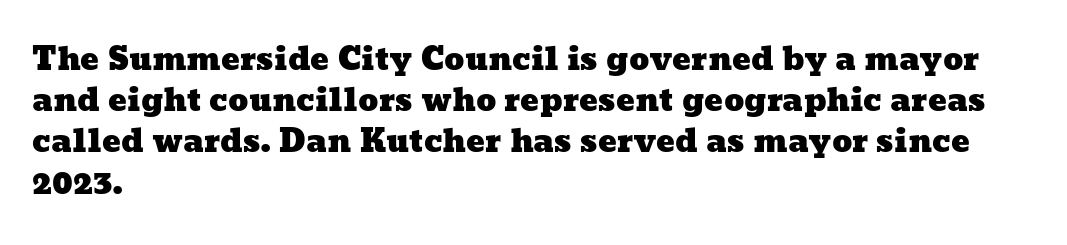
Q: Is the text underlined? A: No.
Q: How is the paragraph aligned? A: Left-aligned.
Q: Is the spacing between letters normal or unusually wide? A: Normal.
Q: Is the spacing between lines tight, normal or loose? A: Normal.
Q: Width (condensed, normal, or wide)? A: Wide.
Q: Stroke contrast? A: Low.
Q: x-height? A: Medium.
Q: Monospaced? A: No.
